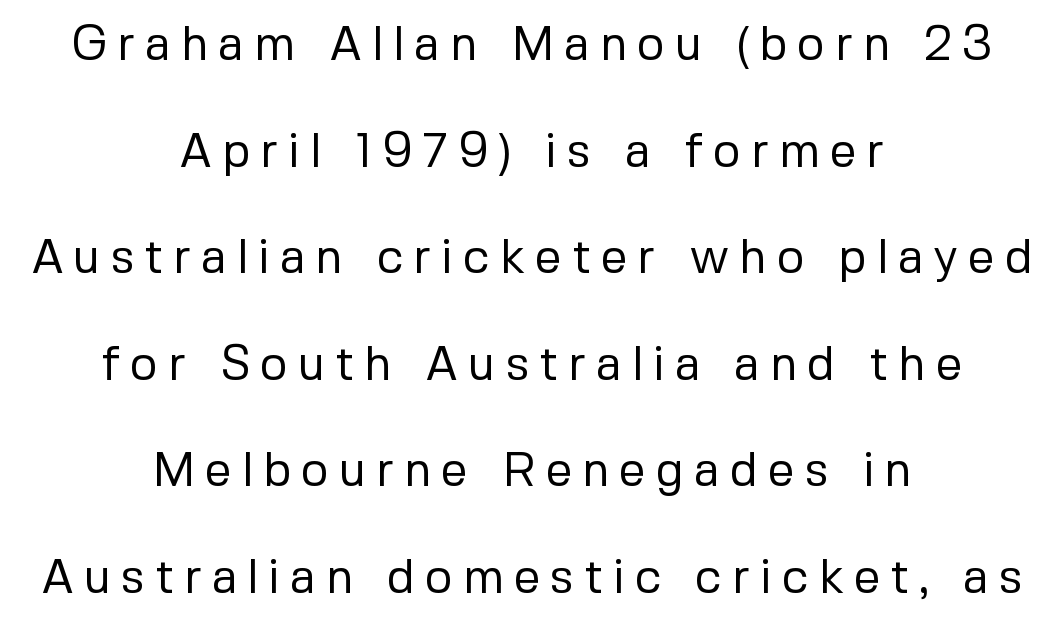
The image shows 48 px regular-weight sans-serif type, upright; set centered, loose line spacing (2.22x), unusually wide letter spacing (+0.2 em), not underlined; low stroke contrast and a medium x-height.
